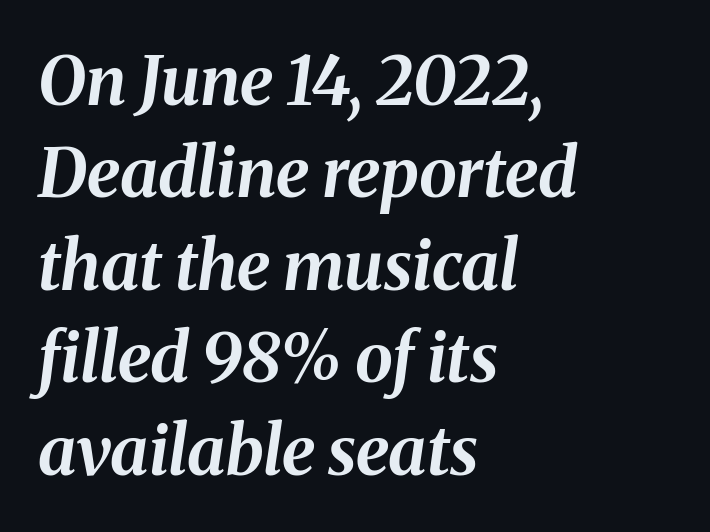
Italic: yes, the glyphs are oblique. The horizontal fit of the characters is conventional and even. The face used here is proportionally spaced, like ordinary book or web type. Casual observation: everything's shoved over to the left.
